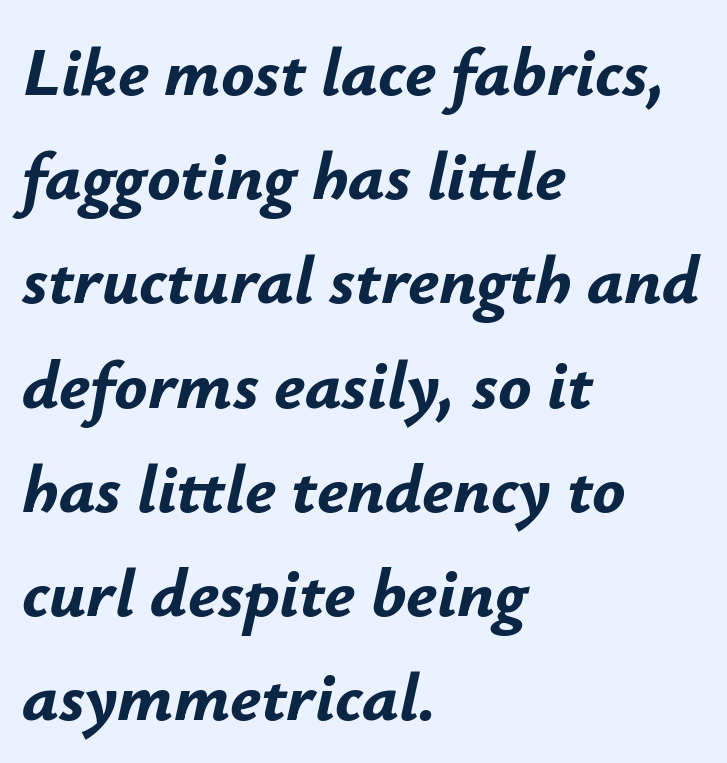
{"italic": "yes", "lean": "right", "slant_degrees": 12, "bold": "yes", "weight": "bold", "width": "normal", "stroke_contrast": "low", "x_height": "small", "monospaced": "no", "underline": "no", "align": "left", "line_spacing": "normal", "line_spacing_ratio": 1.51, "letter_spacing": "normal", "letter_spacing_em": 0.0, "glyph_px": 69}
